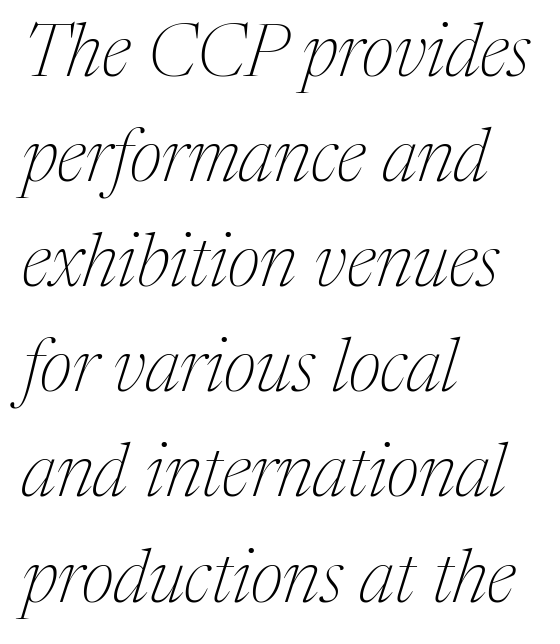
Q: Is the text bold? A: No.
Q: Is the text italic (slanted)? A: Yes, it leans right by about 17 degrees.
Q: Is the typeface a serif or a sans-serif typeface? A: Serif.
Q: Is the text underlined? A: No.
Q: How is the paragraph aligned? A: Left-aligned.
Q: Is the spacing between letters normal or unusually wide? A: Normal.
Q: Is the spacing between lines tight, normal or loose? A: Normal.
Q: Width (condensed, normal, or wide)? A: Normal.
Q: Stroke contrast? A: Medium.
Q: x-height? A: Medium.
Q: Monospaced? A: No.
